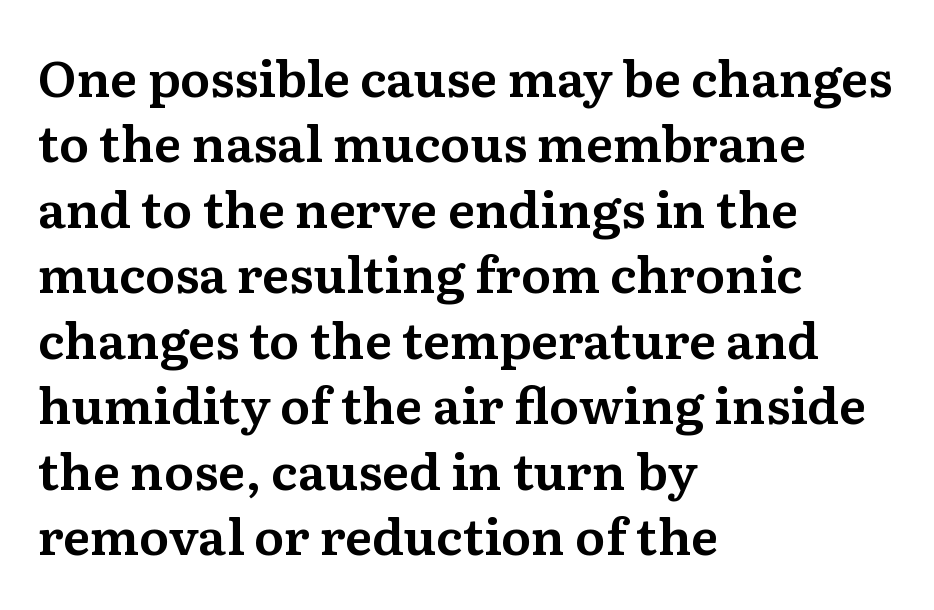
Unlike a clean sans, this face finishes its strokes with serifs. Does the lettering tilt? It doesn't — this is upright. The passage shown has conventional tracking throughout. The space between consecutive lines is moderate. The area under the type is left untouched. Each letter keeps its own natural width here, so spacing adapts to shape.
